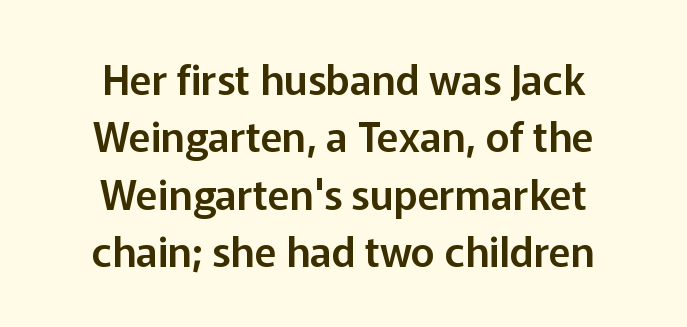
Is this a fixed-width face? No — the glyphs have proportional, varying widths. When letters stand straight like this, we call the style roman or upright. The lines in this sample share a center point and differ in where they start and stop. Leading matches the norm, producing a regular column.
